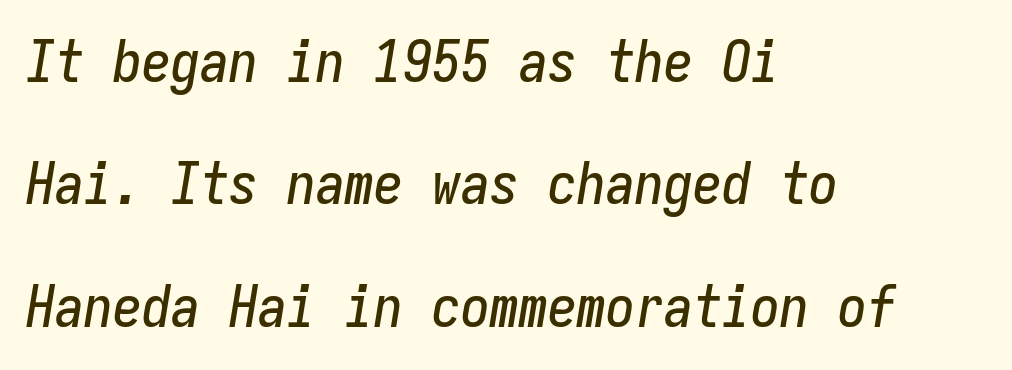
Compared with typical body copy, the letter spacing here is the same. Monospaced: the letters line up in strict vertical columns. Leftover space on each line is placed entirely after the last word. Leading: increased. Observe the lean: these are italic letterforms.
